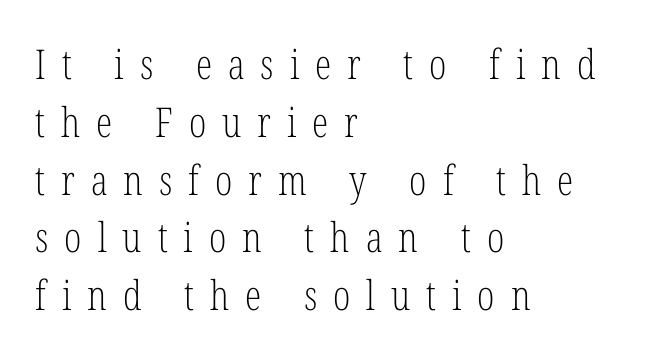
Q: Is the text bold? A: No.
Q: Is the text italic (slanted)? A: No, it is upright.
Q: Is the typeface a serif or a sans-serif typeface? A: Serif.
Q: Is the text underlined? A: No.
Q: How is the paragraph aligned? A: Left-aligned.
Q: Is the spacing between letters normal or unusually wide? A: Unusually wide.
Q: Is the spacing between lines tight, normal or loose? A: Normal.
Q: Width (condensed, normal, or wide)? A: Condensed.
Q: Stroke contrast? A: Low.
Q: x-height? A: Medium.
Q: Monospaced? A: No.
